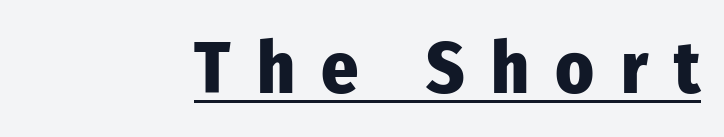
The image shows 73 px heavy, condensed sans-serif type, upright; set right-aligned, unusually wide letter spacing (+0.36 em), underlined; low stroke contrast and a medium x-height.
